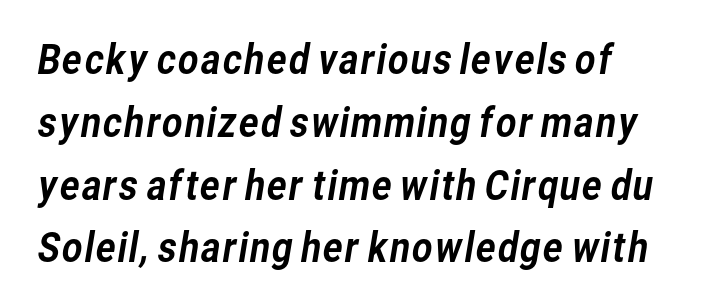
Summary of vertical rhythm: regular, with standard interline spacing. Each word holds together tightly as a unit, with standard inter-letter gaps. A bare baseline throughout the passage. Grotesque or geometric, the face here clearly has no serifs. This sample has the flowing, uneven cadence of proportional lettering.
